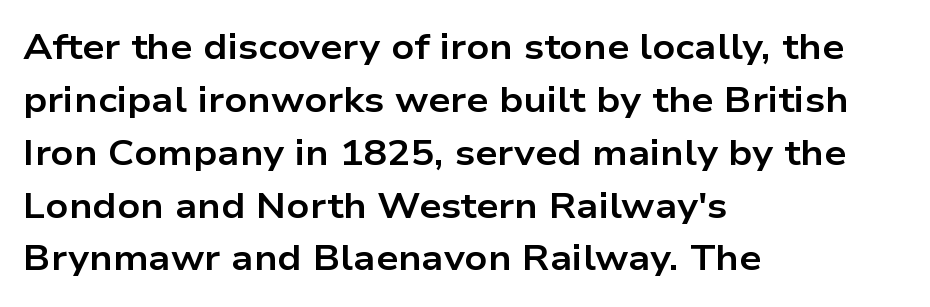
Q: Is the text bold? A: Yes.
Q: Is the text italic (slanted)? A: No, it is upright.
Q: Is the typeface a serif or a sans-serif typeface? A: Sans-serif.
Q: Is the text underlined? A: No.
Q: How is the paragraph aligned? A: Left-aligned.
Q: Is the spacing between letters normal or unusually wide? A: Normal.
Q: Is the spacing between lines tight, normal or loose? A: Normal.
Q: Width (condensed, normal, or wide)? A: Wide.
Q: Stroke contrast? A: Low.
Q: x-height? A: Medium.
Q: Monospaced? A: No.
